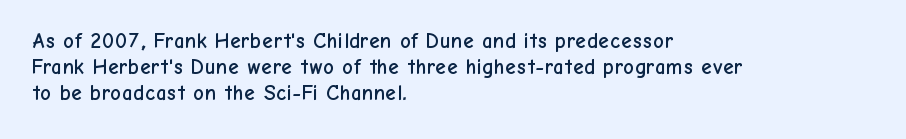
{"italic": "no", "underline": "no", "align": "left", "line_spacing": "normal", "line_spacing_ratio": 1.25, "letter_spacing": "normal", "letter_spacing_em": 0.0, "glyph_px": 21}
